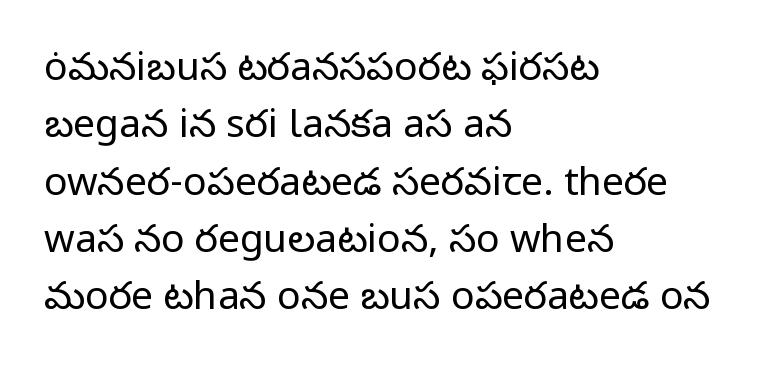
The vertical gap from one line to the next is medium. In terms of letterspacing, this is plain default setting. Grotesque or geometric, the face here clearly has no serifs. The font sits on the lighter half of the weight spectrum, regular included. The words here are not underlined.
